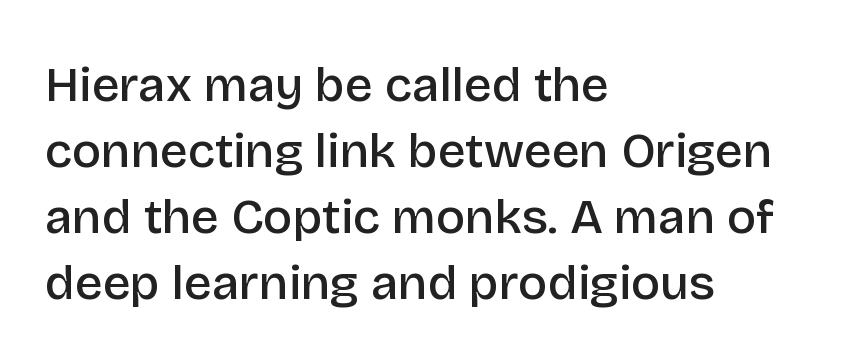
Q: Is the text bold? A: Semi-bold.
Q: Is the text italic (slanted)? A: No, it is upright.
Q: Is the typeface a serif or a sans-serif typeface? A: Sans-serif.
Q: Is the text underlined? A: No.
Q: How is the paragraph aligned? A: Left-aligned.
Q: Is the spacing between letters normal or unusually wide? A: Normal.
Q: Is the spacing between lines tight, normal or loose? A: Normal.
Q: Width (condensed, normal, or wide)? A: Normal.
Q: Stroke contrast? A: Low.
Q: x-height? A: Large.
Q: Monospaced? A: No.
